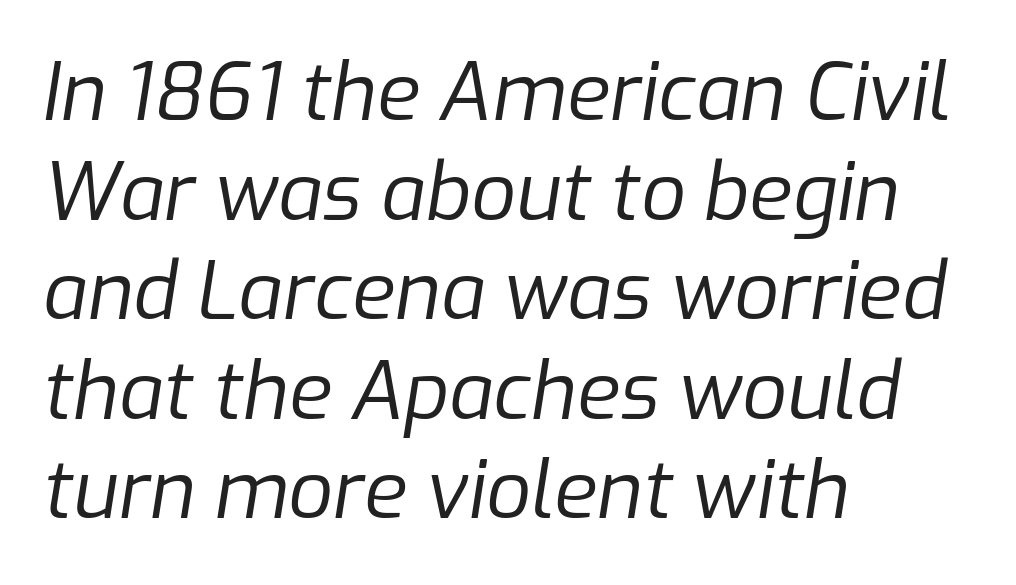
Each letter keeps its own natural width here, so spacing adapts to shape. The strokes carry an ordinary text weight at most. When letters slant like this, we call the style italic. Honestly, the row spacing looks completely unremarkable.
